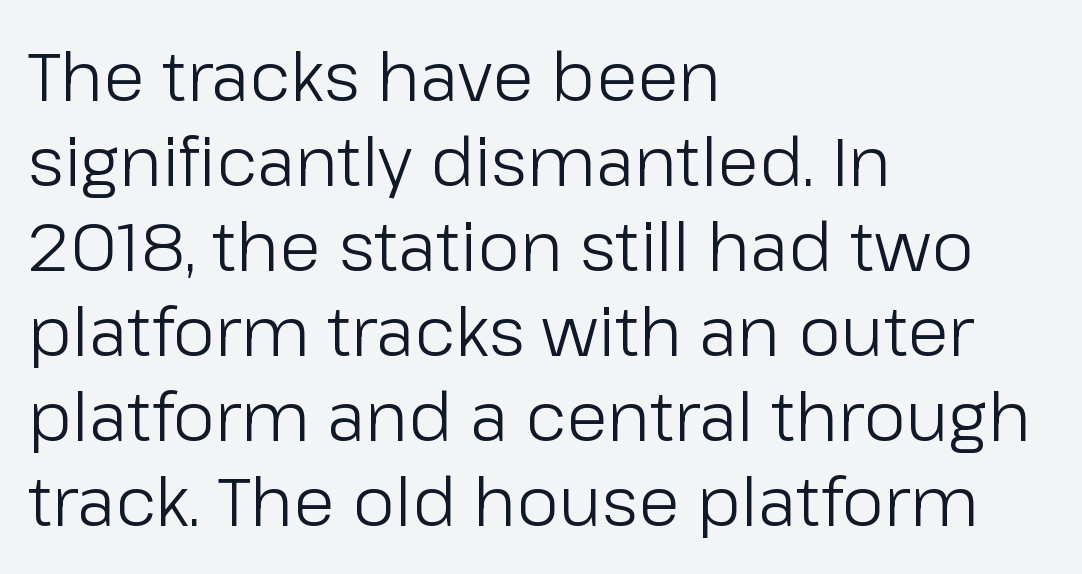
Q: Is the text bold? A: No.
Q: Is the text italic (slanted)? A: No, it is upright.
Q: Is the typeface a serif or a sans-serif typeface? A: Sans-serif.
Q: Is the text underlined? A: No.
Q: How is the paragraph aligned? A: Left-aligned.
Q: Is the spacing between letters normal or unusually wide? A: Normal.
Q: Is the spacing between lines tight, normal or loose? A: Normal.
Q: Width (condensed, normal, or wide)? A: Normal.
Q: Stroke contrast? A: Low.
Q: x-height? A: Medium.
Q: Monospaced? A: No.
